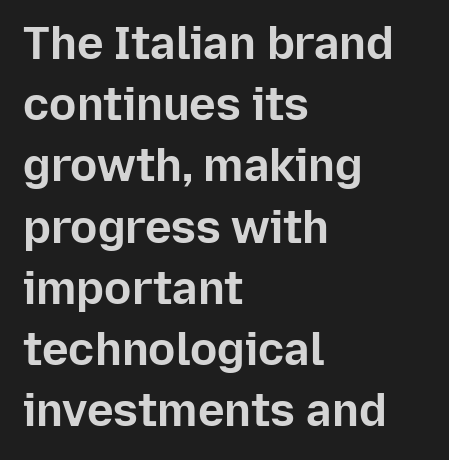
Heft: maximum for text — a bold. Is the block centered? No — it sits flush against the left margin. The designer went with a sans here, leaving each stem footless. Think of a printed novel: that variable character pitch is what you see here.
